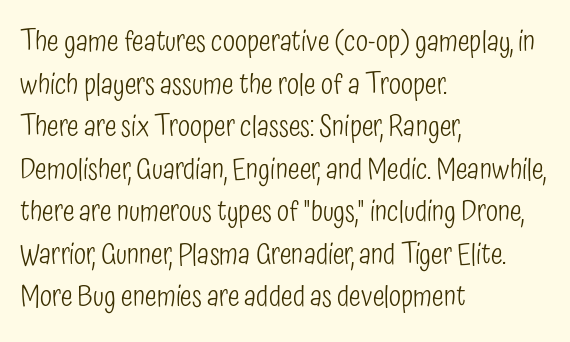
The image shows 28 px light, condensed sans-serif type, upright; set left-aligned, normal line spacing (1.52x), normal letter spacing, not underlined; low stroke contrast and a medium x-height.
